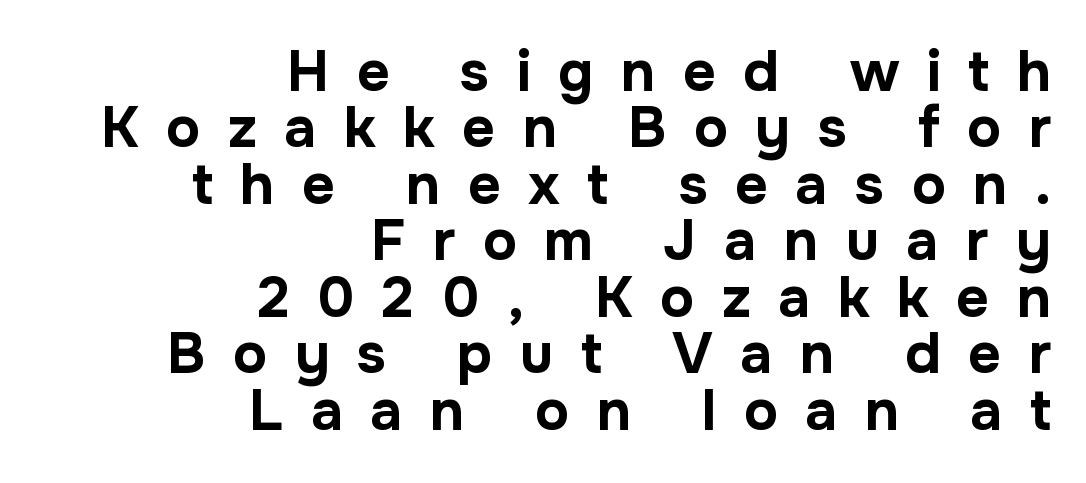
When letters stand straight like this, we call the style roman or upright. Is the type bold? Yes — the strokes are clearly thick and heavy. Is this a fixed-width face? No — the glyphs have proportional, varying widths. Regarding leading, the lines here are crowded together.
